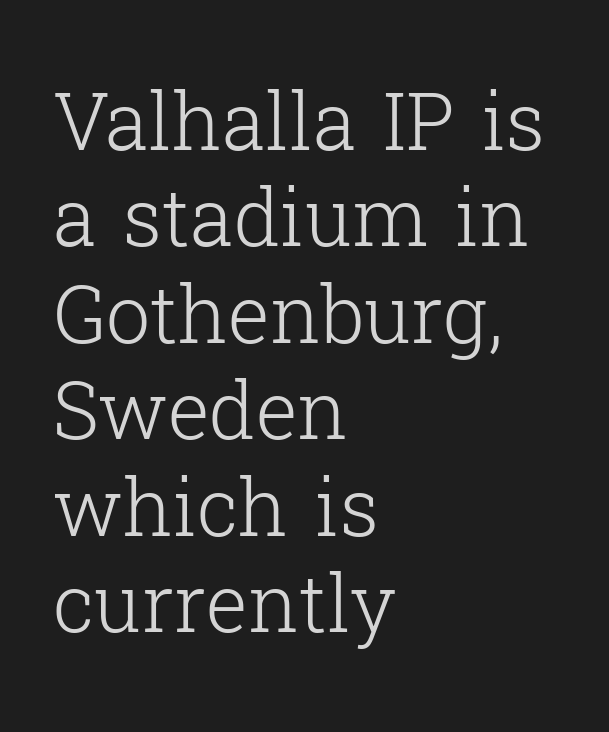
Q: Is the text bold? A: No.
Q: Is the text italic (slanted)? A: No, it is upright.
Q: Is the typeface a serif or a sans-serif typeface? A: Serif.
Q: Is the text underlined? A: No.
Q: How is the paragraph aligned? A: Left-aligned.
Q: Is the spacing between letters normal or unusually wide? A: Normal.
Q: Width (condensed, normal, or wide)? A: Normal.
Q: Stroke contrast? A: Low.
Q: x-height? A: Medium.
Q: Monospaced? A: No.
